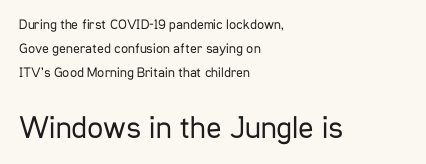
Q: Is the text bold? A: No.
Q: Is the text italic (slanted)? A: No, it is upright.
Q: Is the typeface a serif or a sans-serif typeface? A: Sans-serif.
Q: Is the text underlined? A: No.
Q: How is the paragraph aligned? A: Left-aligned.
Q: Is the spacing between letters normal or unusually wide? A: Normal.
Q: Is the spacing between lines tight, normal or loose? A: Normal.
Q: Which block of text is set in a larger size, the first (top) or the second (bottom)? A: The second (bottom) one.
Q: Width (condensed, normal, or wide)? A: Condensed.
Q: Stroke contrast? A: Low.
Q: x-height? A: Medium.
Q: Monospaced? A: No.
